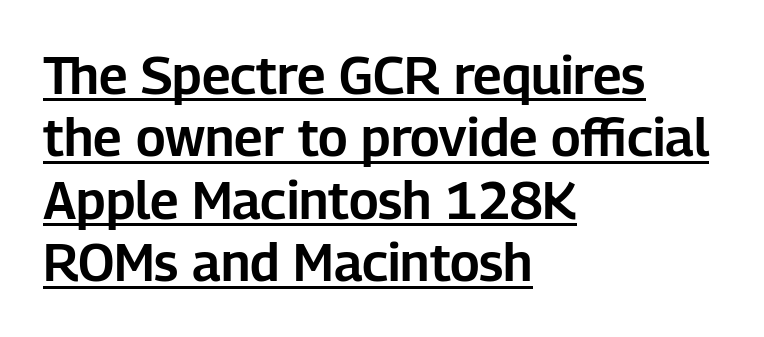
The image shows 52 px sans-serif type, upright; set left-aligned, line spacing 1.2x, normal letter spacing, underlined; low stroke contrast and a medium x-height.
